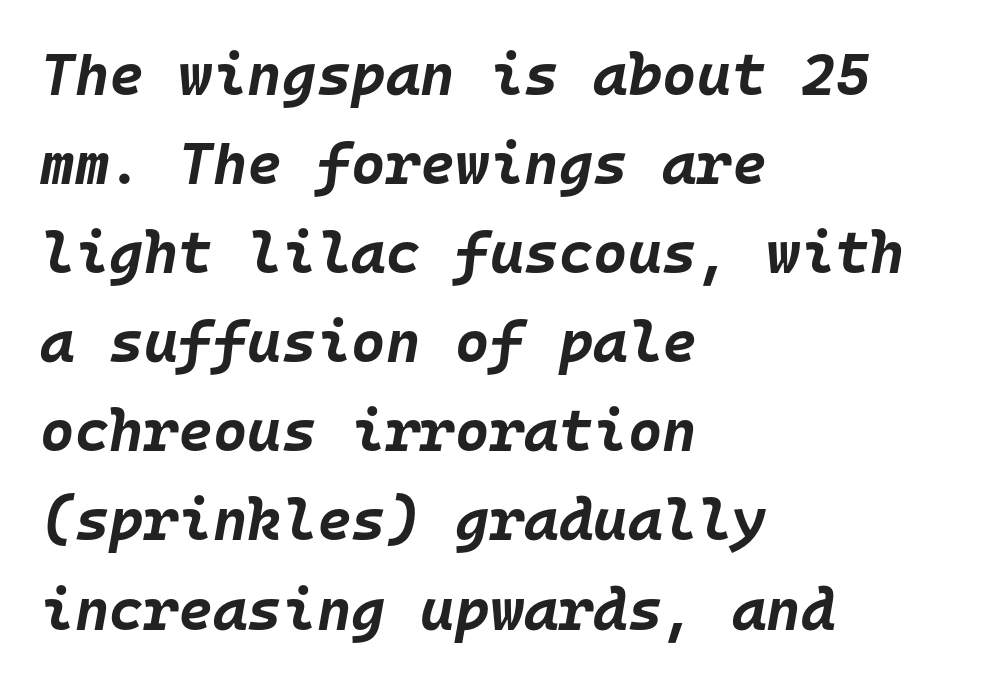
The image shows 59 px bold type, italic (leaning right), monospaced; set left-aligned, normal line spacing (1.51x), normal letter spacing, not underlined; low stroke contrast and a large x-height.
